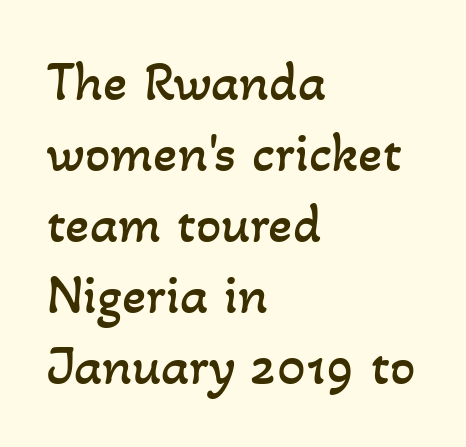
In CSS terms this would be text-align: left. Between one letter and the next there's only the usual sliver of space. The passage shown is typed in a proportional face where columns would drift. A quiet, ordinary-to-light weight characterises the typeface.
